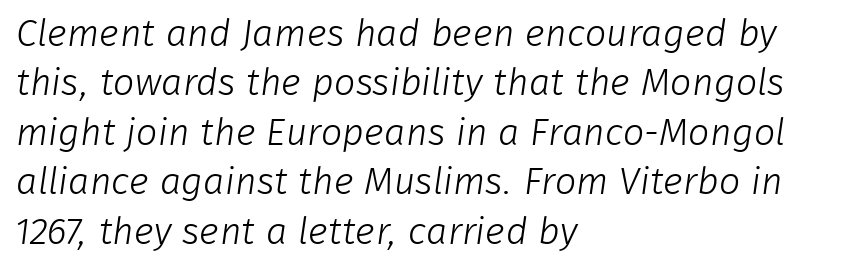
{"serif": "no", "bold": "no", "weight": "light", "width": "normal", "stroke_contrast": "low", "x_height": "medium", "monospaced": "no", "underline": "no", "align": "left", "line_spacing": "normal", "line_spacing_ratio": 1.3, "letter_spacing": "normal", "letter_spacing_em": 0.0, "glyph_px": 38}
